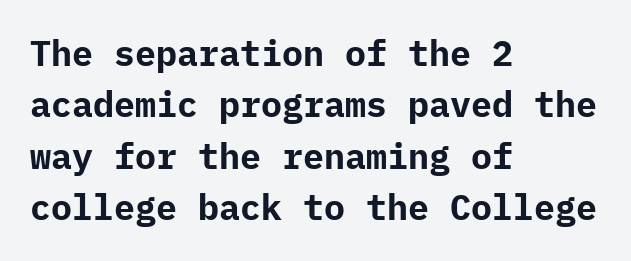
{"serif": "no", "italic": "no", "bold": "yes", "weight": "bold", "width": "normal", "stroke_contrast": "low", "x_height": "medium", "underline": "no", "align": "left", "line_spacing": "normal", "line_spacing_ratio": 1.47, "letter_spacing": "normal", "letter_spacing_em": 0.0, "glyph_px": 35}
